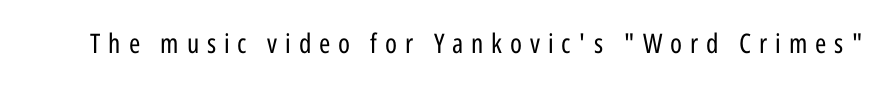
Q: Is the text bold? A: No.
Q: Is the text italic (slanted)? A: No, it is upright.
Q: Is the text underlined? A: No.
Q: Is the spacing between letters normal or unusually wide? A: Unusually wide.
